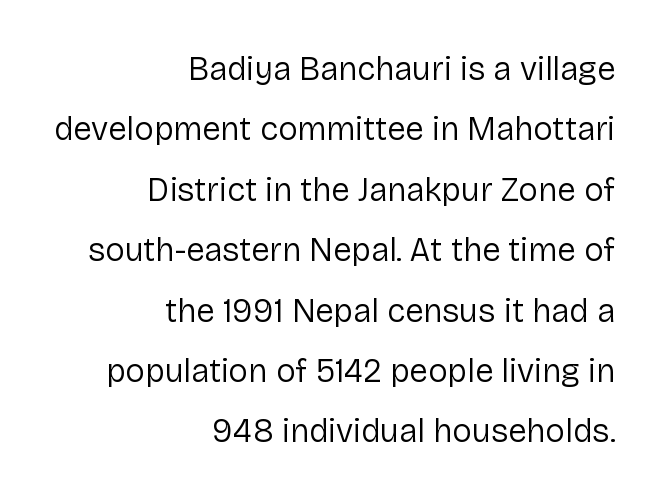
{"serif": "no", "italic": "no", "bold": "no", "weight": "regular", "width": "normal", "stroke_contrast": "low", "x_height": "medium", "monospaced": "no", "underline": "no", "align": "right", "line_spacing_ratio": 1.83, "letter_spacing": "normal", "letter_spacing_em": 0.0, "glyph_px": 33}
